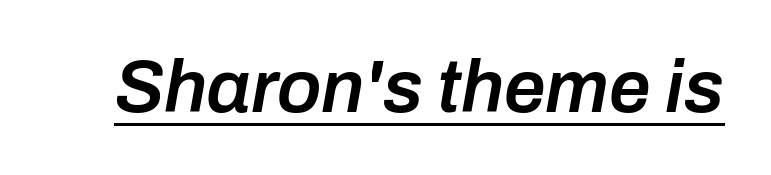
A typesetter would call this proportional, since set widths differ per character. Descenders here cross a horizontal rule under the line. Slant detected: the letters are inclined. The face used here is rendered with its standard letterfit.
